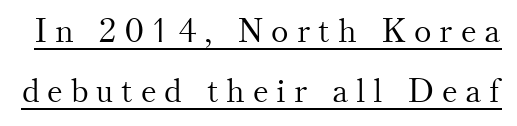
The type sits square on the baseline with zero lean. Note the varied advance widths — an 'i' is clearly narrower than an 'm'. Compared with a typical body face, this is equally light or lighter still. The passage shown is typeset with a serif family.
